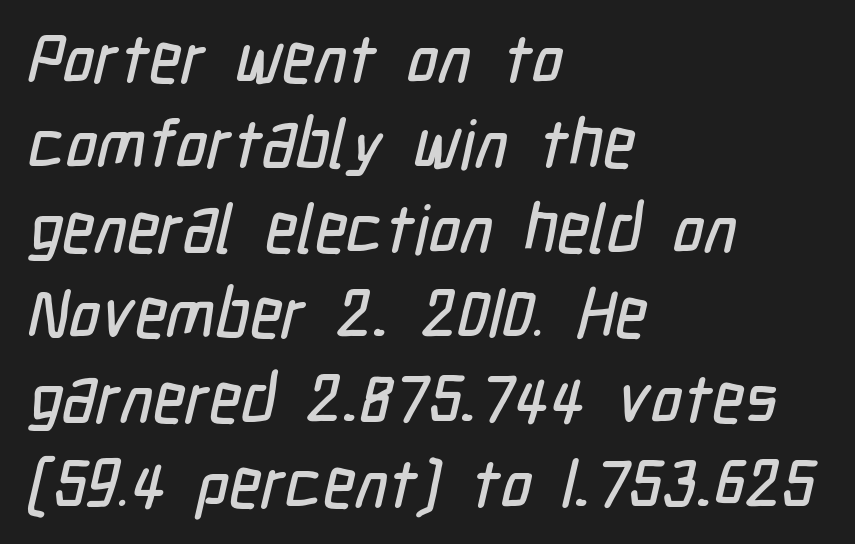
The image shows 68 px condensed sans-serif type; set left-aligned, normal line spacing (1.25x), normal letter spacing, not underlined; low stroke contrast and a medium x-height.
